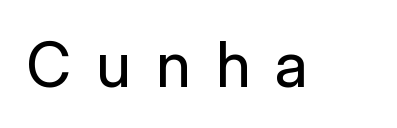
{"serif": "no", "italic": "no", "bold": "no", "weight": "regular", "width": "normal", "stroke_contrast": "low", "x_height": "medium", "monospaced": "no", "underline": "no", "letter_spacing": "wide", "letter_spacing_em": 0.41, "glyph_px": 62}
